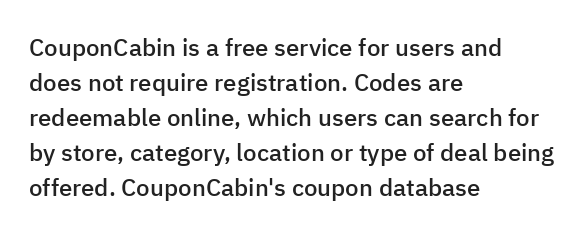
{"italic": "no", "bold": "semi", "underline": "no", "align": "left", "line_spacing": "normal", "line_spacing_ratio": 1.46, "letter_spacing": "normal", "letter_spacing_em": 0.0, "glyph_px": 24}
